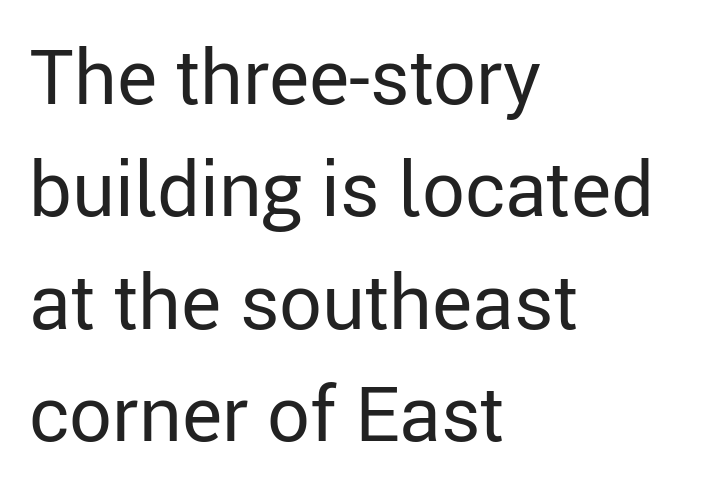
{"serif": "no", "italic": "no", "bold": "no", "weight": "regular", "width": "normal", "stroke_contrast": "low", "x_height": "medium", "monospaced": "no", "underline": "no", "align": "left", "line_spacing": "normal", "line_spacing_ratio": 1.48, "letter_spacing": "normal", "letter_spacing_em": 0.0, "glyph_px": 76}
